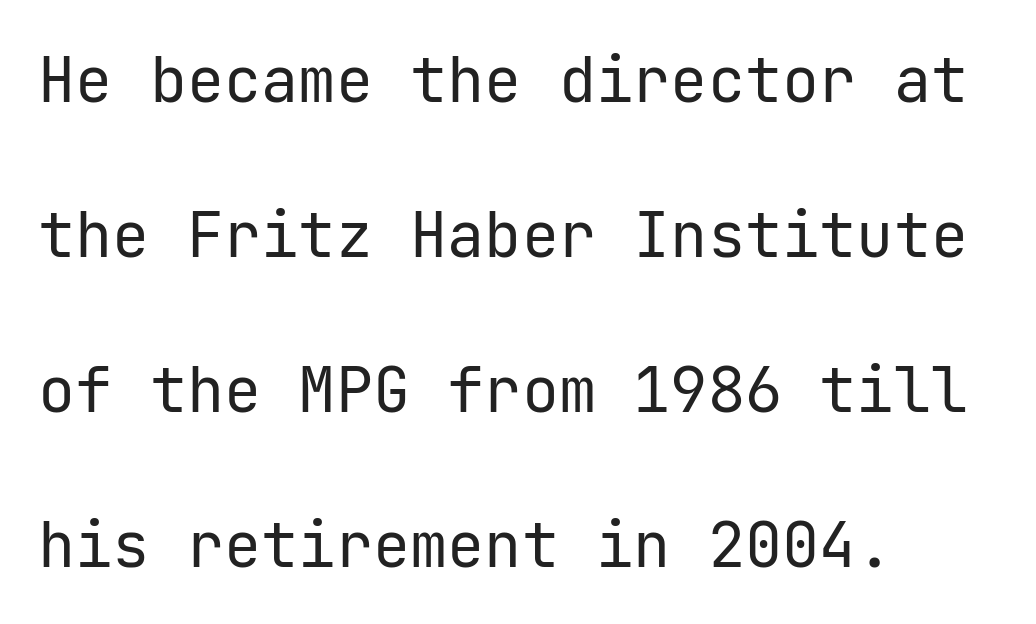
Characters follow at the spacing the type designer built in. A light-to-regular cut is what we see here. No feet cap the strokes, marking this as sans-serif type. Does the lettering tilt? It doesn't — this is upright.
